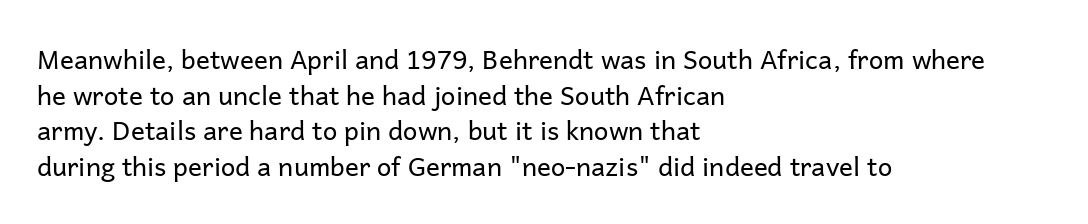
The image shows 26 px text type, upright; set left-aligned, normal line spacing (1.37x), normal letter spacing, not underlined.
